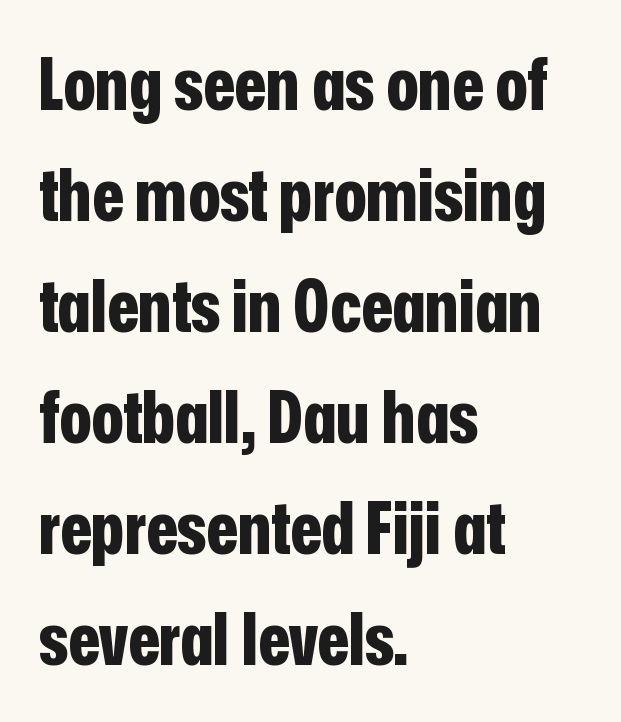
{"serif": "no", "italic": "no", "bold": "yes", "weight": "bold", "width": "condensed", "stroke_contrast": "low", "x_height": "medium", "monospaced": "no", "underline": "no", "align": "left", "line_spacing": "normal", "line_spacing_ratio": 1.52, "letter_spacing": "normal", "letter_spacing_em": 0.0, "glyph_px": 73}
